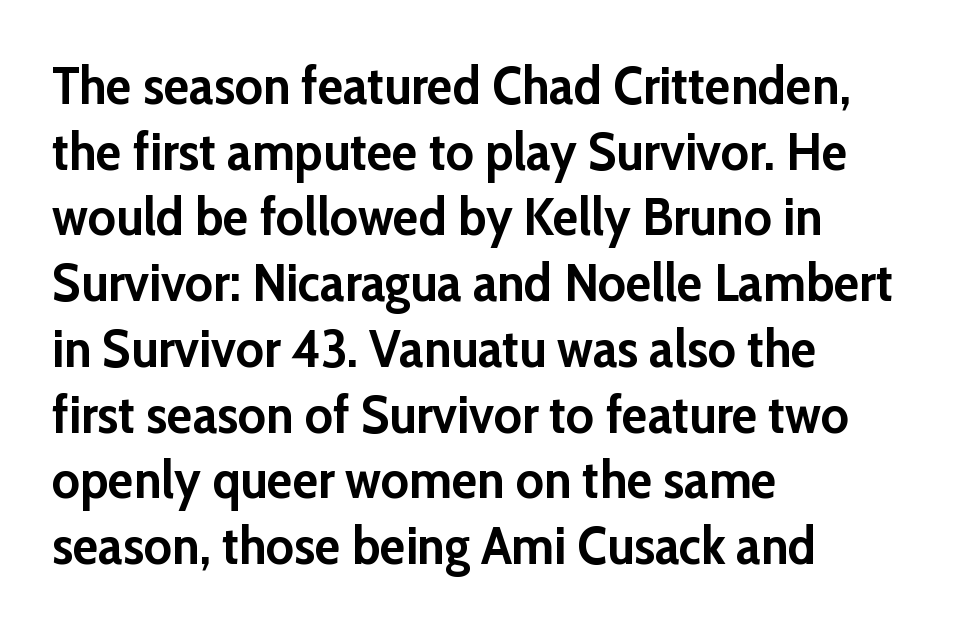
{"serif": "no", "italic": "no", "bold": "yes", "weight": "semibold", "width": "normal", "stroke_contrast": "low", "x_height": "medium", "monospaced": "no", "underline": "no", "align": "left", "line_spacing_ratio": 1.24, "letter_spacing": "normal", "letter_spacing_em": 0.0, "glyph_px": 53}
